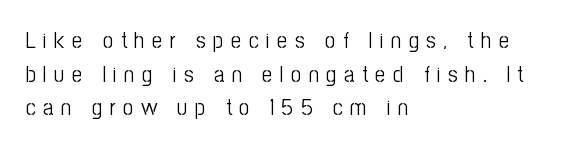
Q: Is the text bold? A: No.
Q: Is the text italic (slanted)? A: No, it is upright.
Q: Is the text underlined? A: No.
Q: How is the paragraph aligned? A: Left-aligned.
Q: Is the spacing between letters normal or unusually wide? A: Unusually wide.
Q: Is the spacing between lines tight, normal or loose? A: Normal.
